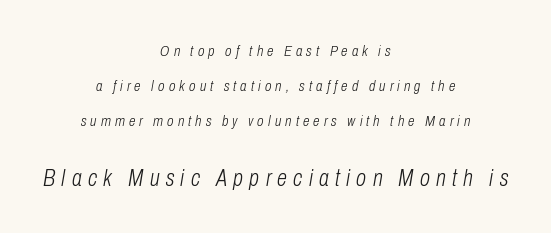
{"italic": "yes", "lean": "right", "slant_degrees": 10, "bold": "no", "underline": "no", "align": "center", "line_spacing": "loose", "line_spacing_ratio": 2.32, "letter_spacing": "wide", "letter_spacing_em": 0.27, "larger_block": "second", "size_ratio": 1.53, "glyph_px": 23}
